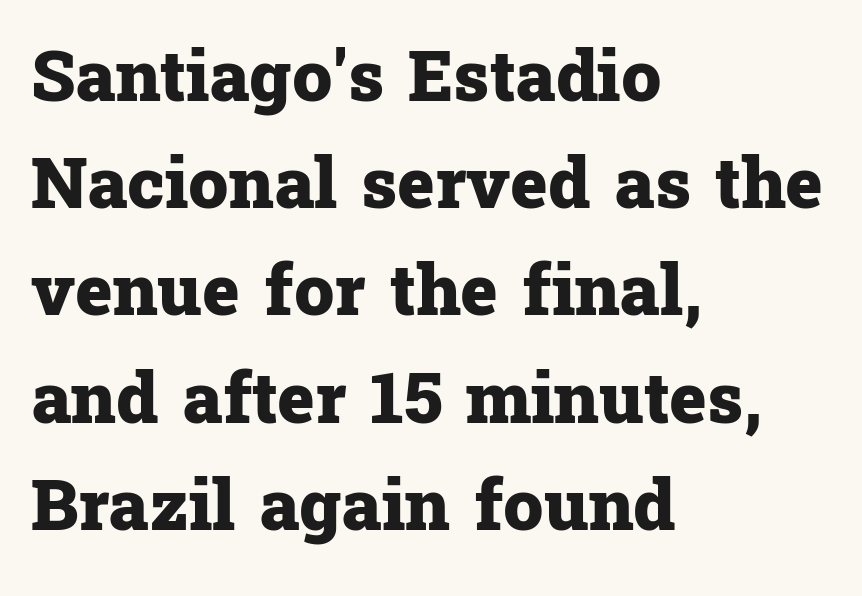
{"serif": "yes", "italic": "no", "bold": "yes", "weight": "heavy", "width": "normal", "stroke_contrast": "low", "x_height": "medium", "monospaced": "no", "underline": "no", "align": "left", "line_spacing": "normal", "line_spacing_ratio": 1.51, "letter_spacing": "normal", "letter_spacing_em": 0.0, "glyph_px": 71}
